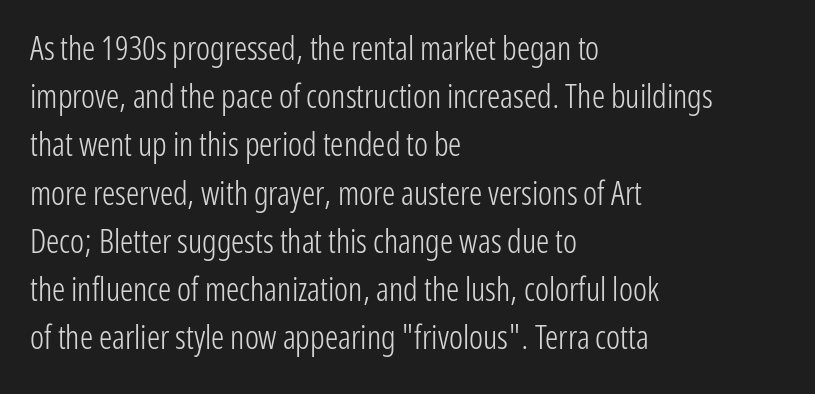
{"serif": "no", "italic": "no", "bold": "no", "weight": "light", "width": "condensed", "stroke_contrast": "low", "x_height": "medium", "monospaced": "no", "underline": "no", "align": "left", "line_spacing": "normal", "line_spacing_ratio": 1.46, "letter_spacing": "normal", "letter_spacing_em": 0.0, "glyph_px": 33}
